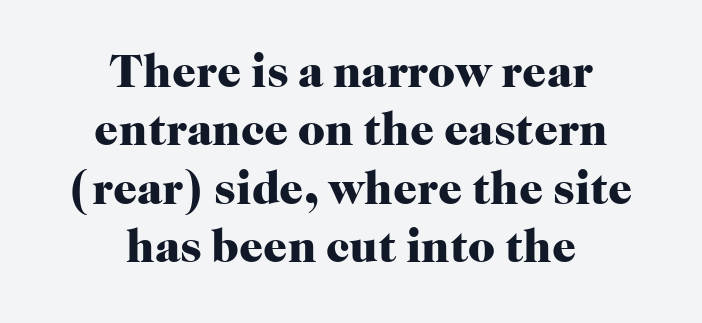
Horizontally, the lines are justified to the midpoint only. Words appear dense and cohesive because spacing is normal. Think of a printed novel: that variable character pitch is what you see here. Just letters on the line, the space beneath them empty. The rendering shows small feet on the letterforms — a serif design. On the weight axis this lands at bold, roughly 700.
